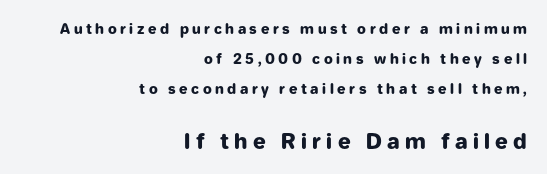
{"italic": "no", "bold": "yes", "underline": "no", "align": "right", "line_spacing": "loose", "line_spacing_ratio": 2.16, "letter_spacing": "wide", "letter_spacing_em": 0.25, "larger_block": "second", "size_ratio": 1.5, "glyph_px": 21}
